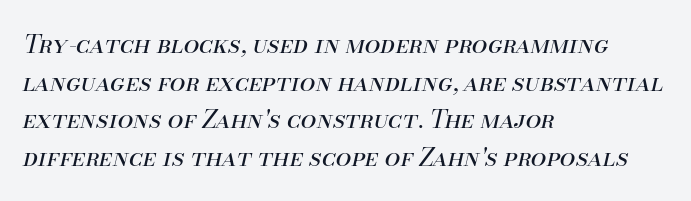
Stroke mass is kept to a normal reading level or below. Regular leading. The passage is arranged the way most books set body copy — flush left. Rule under the text: the space is simply empty. Style check: oblique. Observe the ordinary spacing: letters are neighbours, not strangers.
